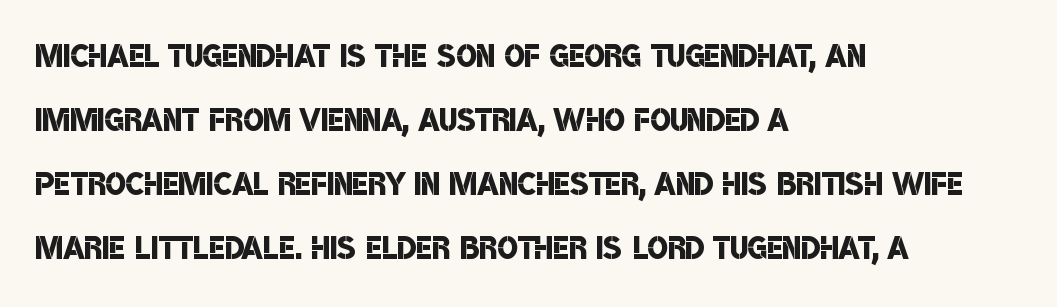
Q: Is the text bold? A: Semi-bold.
Q: Is the typeface a serif or a sans-serif typeface? A: Sans-serif.
Q: Is the text underlined? A: No.
Q: How is the paragraph aligned? A: Left-aligned.
Q: Is the spacing between letters normal or unusually wide? A: Normal.
Q: Is the spacing between lines tight, normal or loose? A: Normal.
Q: Width (condensed, normal, or wide)? A: Condensed.
Q: Stroke contrast? A: Low.
Q: x-height? A: Large.
Q: Monospaced? A: No.
